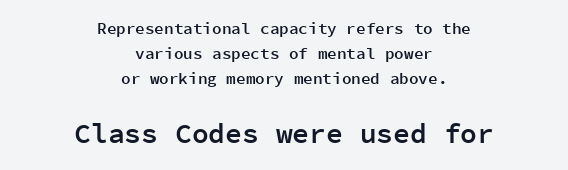
Q: Is the text bold? A: Semi-bold.
Q: Is the text italic (slanted)? A: No, it is upright.
Q: Is the typeface a serif or a sans-serif typeface? A: Sans-serif.
Q: Is the text underlined? A: No.
Q: How is the paragraph aligned? A: Centered.
Q: Is the spacing between letters normal or unusually wide? A: Normal.
Q: Is the spacing between lines tight, normal or loose? A: Normal.
Q: Which block of text is set in a larger size, the first (top) or the second (bottom)? A: The second (bottom) one.
Q: Width (condensed, normal, or wide)? A: Normal.
Q: Stroke contrast? A: Low.
Q: x-height? A: Medium.
Q: Monospaced? A: Yes.
